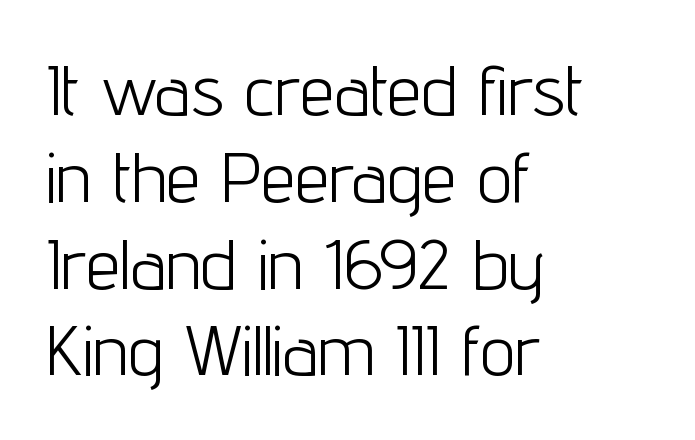
The image shows 70 px light, condensed sans-serif type, upright; set left-aligned, line spacing 1.24x, normal letter spacing, not underlined; low stroke contrast and a medium x-height.
